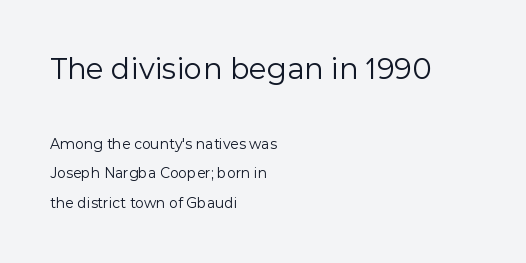
Q: Is the text bold? A: No.
Q: Is the text italic (slanted)? A: No, it is upright.
Q: Is the typeface a serif or a sans-serif typeface? A: Sans-serif.
Q: Is the text underlined? A: No.
Q: How is the paragraph aligned? A: Left-aligned.
Q: Is the spacing between letters normal or unusually wide? A: Normal.
Q: Is the spacing between lines tight, normal or loose? A: Loose.
Q: Which block of text is set in a larger size, the first (top) or the second (bottom)? A: The first (top) one.
Q: Width (condensed, normal, or wide)? A: Normal.
Q: x-height? A: Medium.
Q: Monospaced? A: No.
